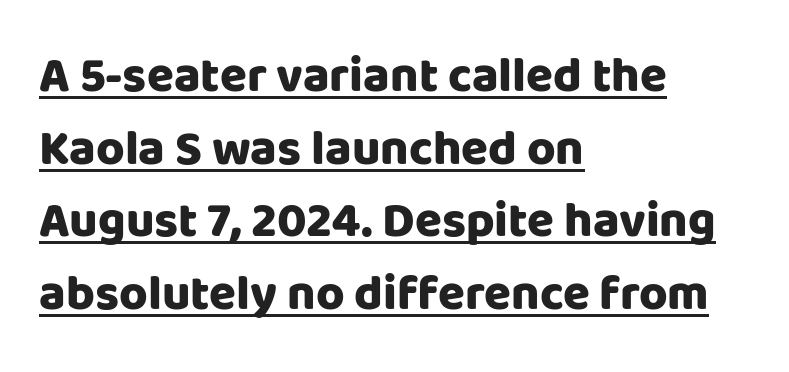
Q: Is the text bold? A: Yes.
Q: Is the text italic (slanted)? A: No, it is upright.
Q: Is the typeface a serif or a sans-serif typeface? A: Sans-serif.
Q: Is the text underlined? A: Yes.
Q: How is the paragraph aligned? A: Left-aligned.
Q: Is the spacing between letters normal or unusually wide? A: Normal.
Q: Is the spacing between lines tight, normal or loose? A: Normal.
Q: Width (condensed, normal, or wide)? A: Normal.
Q: Stroke contrast? A: Low.
Q: x-height? A: Large.
Q: Monospaced? A: No.
